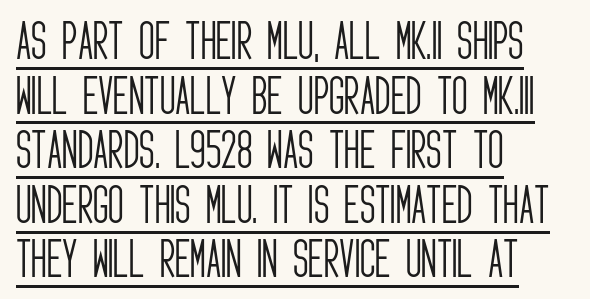
The image shows 43 px light, condensed sans-serif type, upright; set left-aligned, normal line spacing (1.27x), normal letter spacing, underlined; low stroke contrast and a large x-height.
